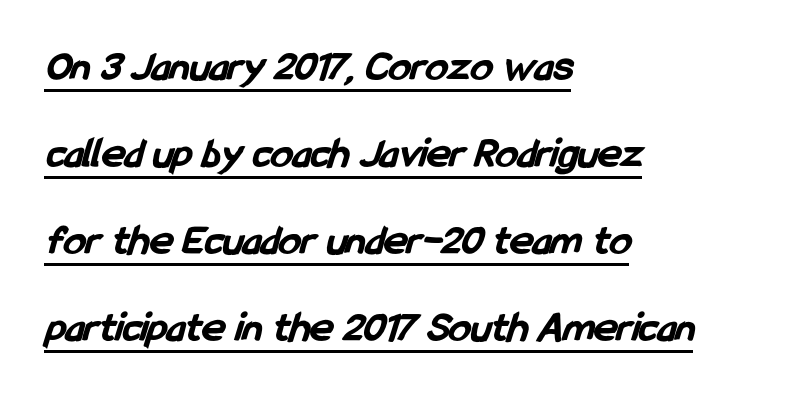
{"serif": "no", "bold": "yes", "weight": "bold", "width": "condensed", "stroke_contrast": "low", "x_height": "medium", "monospaced": "no", "underline": "yes", "align": "left", "line_spacing": "loose", "line_spacing_ratio": 1.98, "letter_spacing": "normal", "letter_spacing_em": 0.0, "glyph_px": 44}
